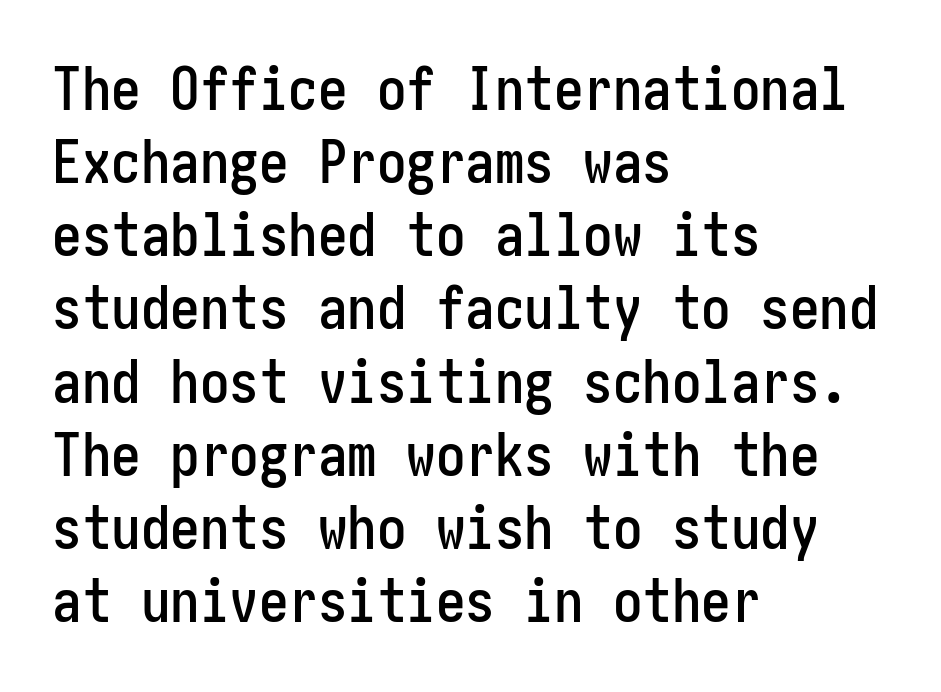
The image shows 59 px condensed sans-serif type, upright; set left-aligned, line spacing 1.24x, normal letter spacing, not underlined; low stroke contrast and a medium x-height.
